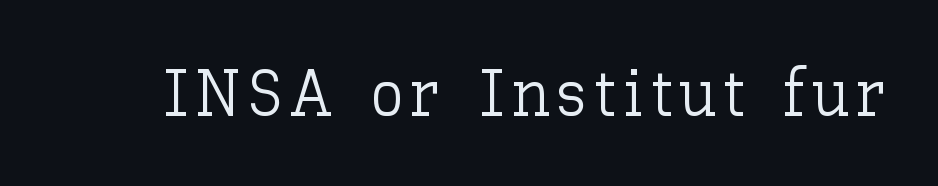
The image shows 66 px light type, upright; set not underlined; low stroke contrast and a medium x-height.
